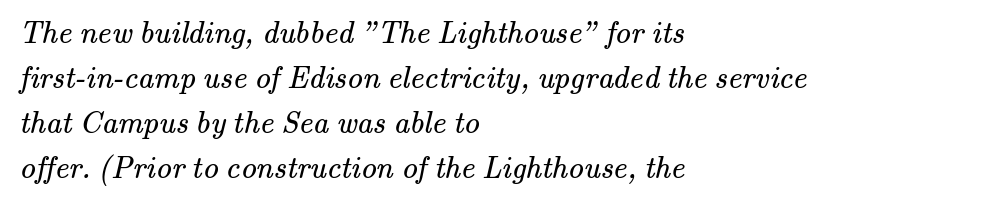
{"serif": "yes", "bold": "no", "weight": "regular", "width": "normal", "stroke_contrast": "medium", "x_height": "small", "monospaced": "no", "underline": "no", "align": "left", "line_spacing": "normal", "line_spacing_ratio": 1.45, "letter_spacing": "normal", "letter_spacing_em": 0.0, "glyph_px": 31}
